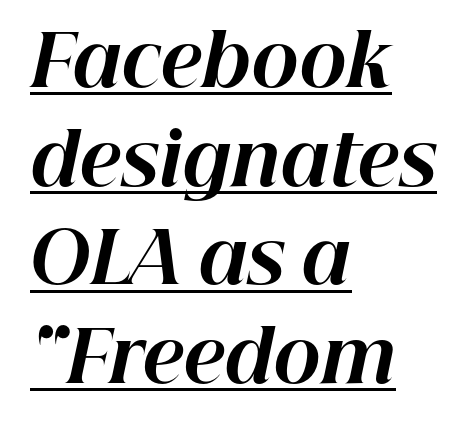
{"italic": "yes", "lean": "right", "slant_degrees": 12, "bold": "yes", "weight": "bold", "width": "normal", "stroke_contrast": "high", "x_height": "medium", "monospaced": "no", "underline": "yes", "align": "left", "line_spacing": "normal", "line_spacing_ratio": 1.39, "letter_spacing": "normal", "letter_spacing_em": 0.0, "glyph_px": 71}
